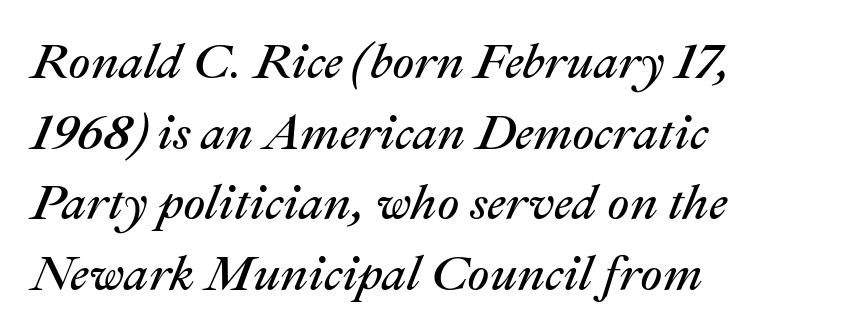
Q: Is the text bold? A: No.
Q: Is the text italic (slanted)? A: Yes, it leans right by about 22 degrees.
Q: Is the text underlined? A: No.
Q: How is the paragraph aligned? A: Left-aligned.
Q: Is the spacing between letters normal or unusually wide? A: Normal.
Q: Is the spacing between lines tight, normal or loose? A: Normal.
Q: Width (condensed, normal, or wide)? A: Normal.
Q: Stroke contrast? A: Medium.
Q: x-height? A: Medium.
Q: Monospaced? A: No.
